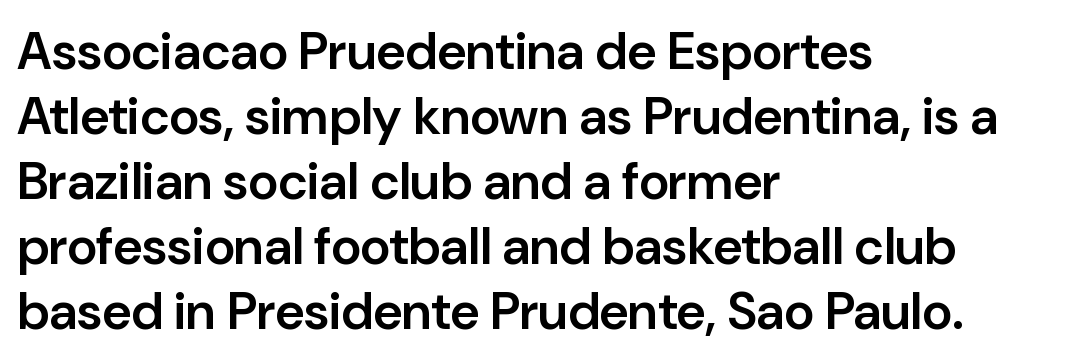
Q: Is the text bold? A: Semi-bold.
Q: Is the text italic (slanted)? A: No, it is upright.
Q: Is the typeface a serif or a sans-serif typeface? A: Sans-serif.
Q: Is the text underlined? A: No.
Q: How is the paragraph aligned? A: Left-aligned.
Q: Is the spacing between letters normal or unusually wide? A: Normal.
Q: Is the spacing between lines tight, normal or loose? A: Normal.
Q: Width (condensed, normal, or wide)? A: Normal.
Q: Stroke contrast? A: Low.
Q: x-height? A: Medium.
Q: Monospaced? A: No.
